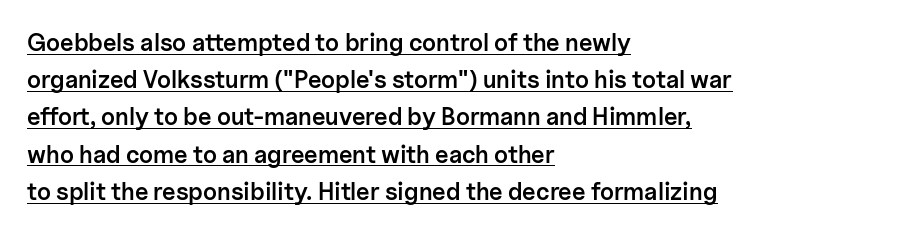
{"italic": "no", "bold": "semi", "underline": "yes", "align": "left", "line_spacing": "normal", "line_spacing_ratio": 1.55, "letter_spacing": "normal", "letter_spacing_em": 0.0, "glyph_px": 24}
